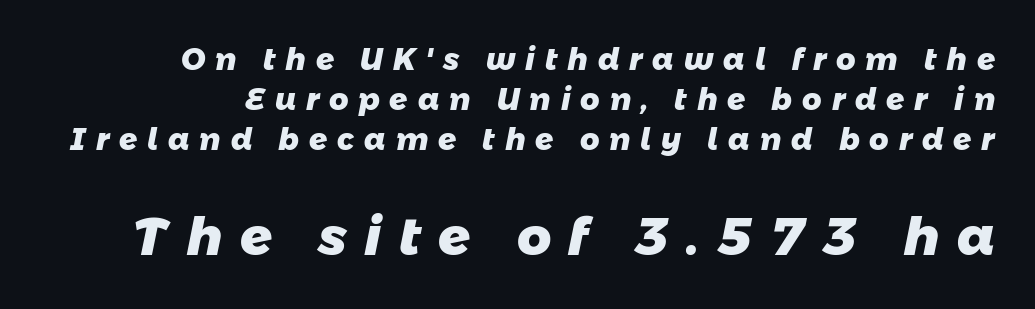
The image shows 53 px heavy sans-serif type; set normal line spacing (1.34x), unusually wide letter spacing (+0.33 em), not underlined; the second (bottom) block is 1.77x larger; low stroke contrast and a medium x-height.
